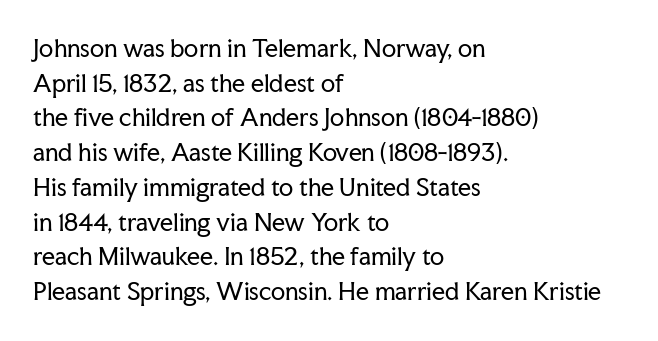
The image shows 23 px text type, upright; set left-aligned, normal line spacing (1.51x), normal letter spacing, not underlined.
